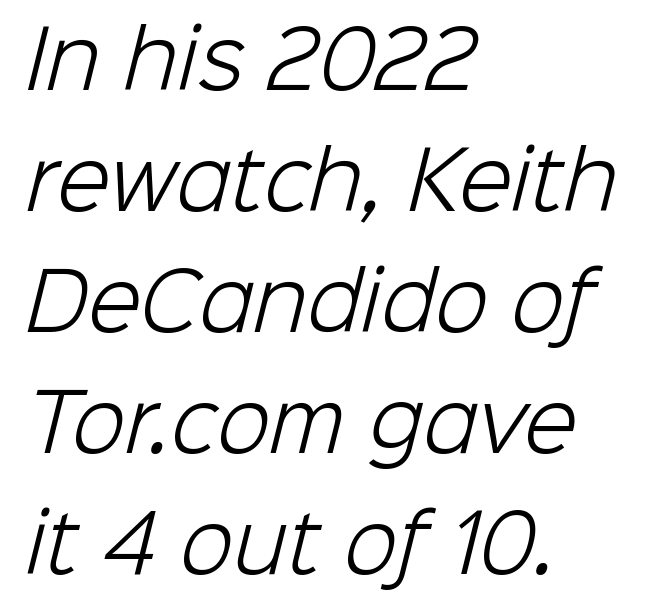
These lines are rendered in a variable-pitch font. The strokes carry an ordinary text weight at most. Horizontal alignment here is leftward, the default for most running prose. Does extra space separate the letters? No, they use regular spacing. The area under the type is left untouched. Look at the bottom of the vertical strokes: they stop flat, with no serifs.
